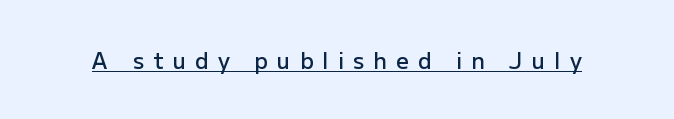
Q: Is the text bold? A: Semi-bold.
Q: Is the text italic (slanted)? A: No, it is upright.
Q: Is the text underlined? A: Yes.
Q: Is the spacing between letters normal or unusually wide? A: Unusually wide.
